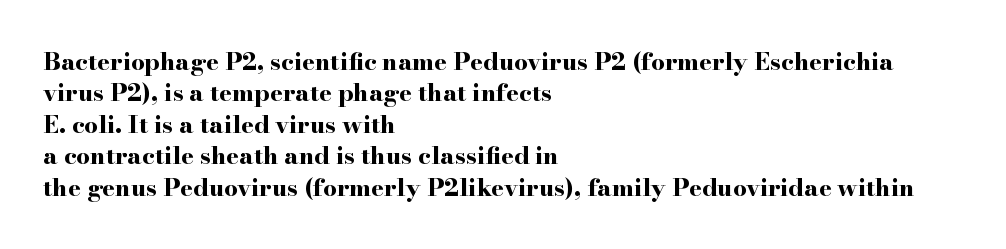
Caption: standard tracking, unaltered. In CSS terms this would be text-align: left. Unlike italic type, these characters show no tilt at all. A dark, heavy texture on the line: the type is bold.
